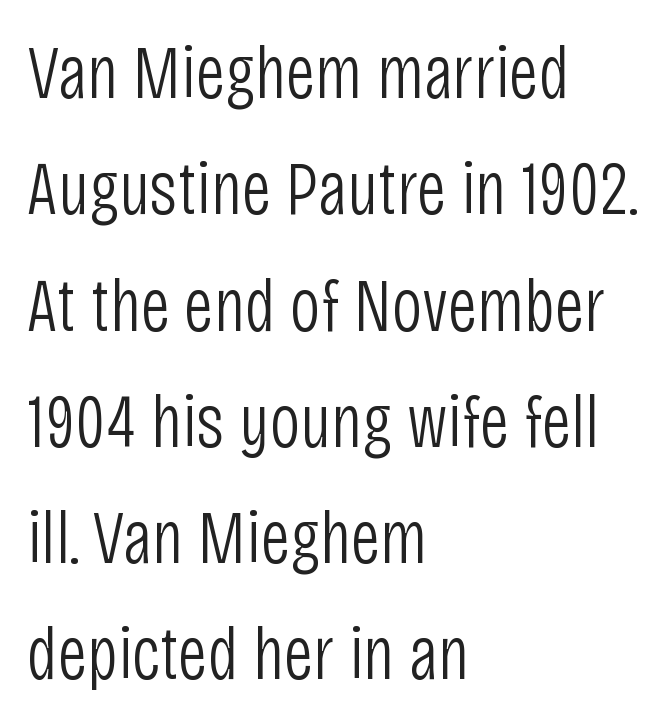
{"serif": "no", "italic": "no", "bold": "no", "weight": "light", "width": "condensed", "stroke_contrast": "low", "x_height": "large", "monospaced": "no", "underline": "no", "align": "left", "line_spacing": "normal", "line_spacing_ratio": 1.53, "letter_spacing": "normal", "letter_spacing_em": 0.0, "glyph_px": 76}
